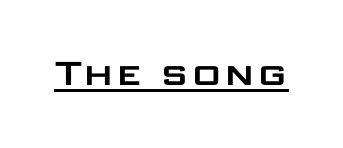
{"serif": "no", "italic": "no", "width": "wide", "stroke_contrast": "low", "x_height": "large", "monospaced": "no", "underline": "yes", "letter_spacing": "normal", "letter_spacing_em": 0.0, "glyph_px": 43}
